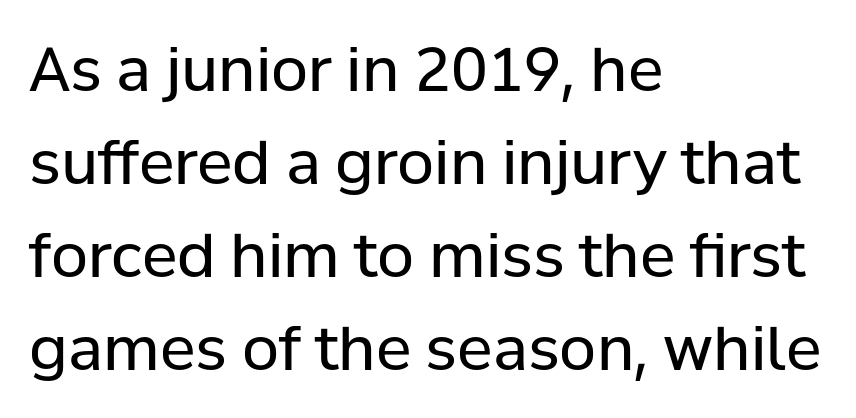
Q: Is the text bold? A: No.
Q: Is the text italic (slanted)? A: No, it is upright.
Q: Is the typeface a serif or a sans-serif typeface? A: Sans-serif.
Q: Is the text underlined? A: No.
Q: How is the paragraph aligned? A: Left-aligned.
Q: Is the spacing between letters normal or unusually wide? A: Normal.
Q: Is the spacing between lines tight, normal or loose? A: Normal.
Q: Width (condensed, normal, or wide)? A: Normal.
Q: Stroke contrast? A: Low.
Q: x-height? A: Medium.
Q: Monospaced? A: No.
